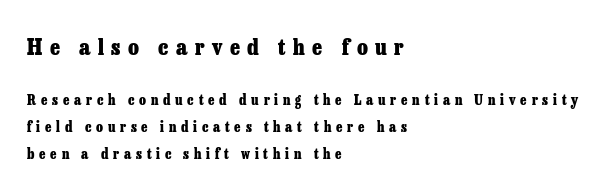
Q: Is the text bold? A: Yes.
Q: Is the text italic (slanted)? A: No, it is upright.
Q: Is the text underlined? A: No.
Q: How is the paragraph aligned? A: Left-aligned.
Q: Is the spacing between letters normal or unusually wide? A: Unusually wide.
Q: Is the spacing between lines tight, normal or loose? A: Loose.
Q: Which block of text is set in a larger size, the first (top) or the second (bottom)? A: The first (top) one.
